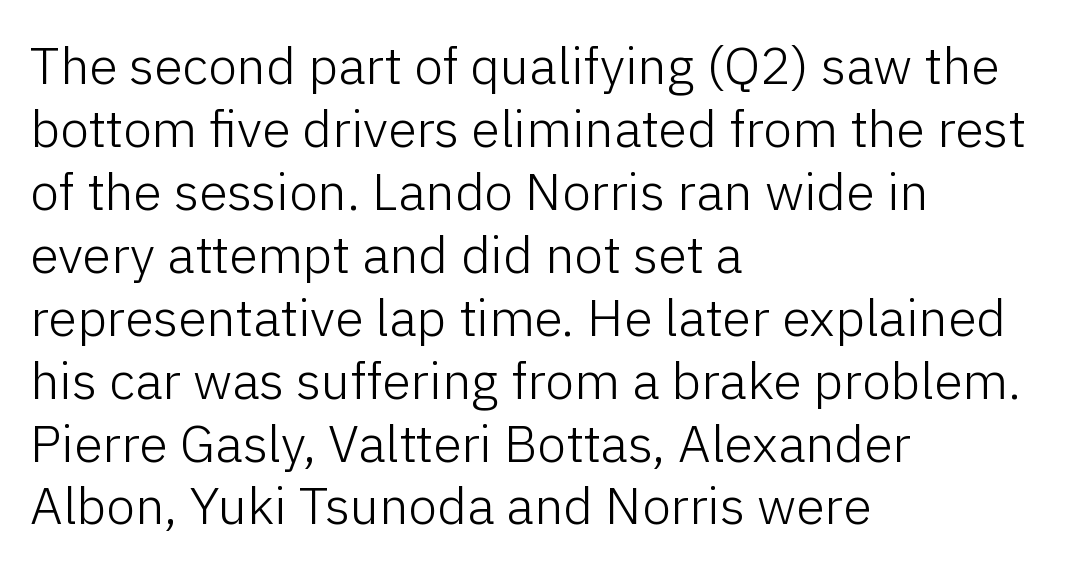
The ragged edge is on the right, which tells us the setting is flush left. The gap between lines stays unmarked. This sample uses plain, unmodified letter spacing. The rendering uses natural spacing where letterforms have individual widths.
